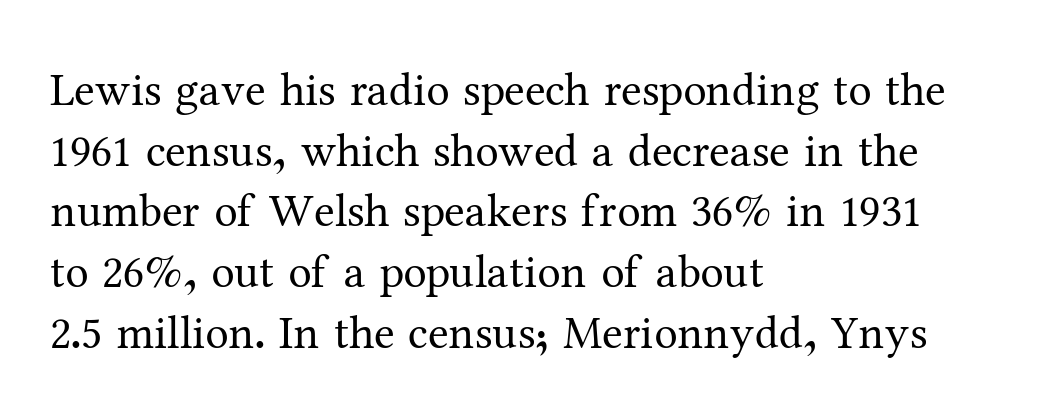
Q: Is the text bold? A: No.
Q: Is the text italic (slanted)? A: No, it is upright.
Q: Is the typeface a serif or a sans-serif typeface? A: Serif.
Q: Is the text underlined? A: No.
Q: How is the paragraph aligned? A: Left-aligned.
Q: Is the spacing between letters normal or unusually wide? A: Normal.
Q: Is the spacing between lines tight, normal or loose? A: Normal.
Q: Width (condensed, normal, or wide)? A: Normal.
Q: Stroke contrast? A: Medium.
Q: x-height? A: Medium.
Q: Monospaced? A: No.
